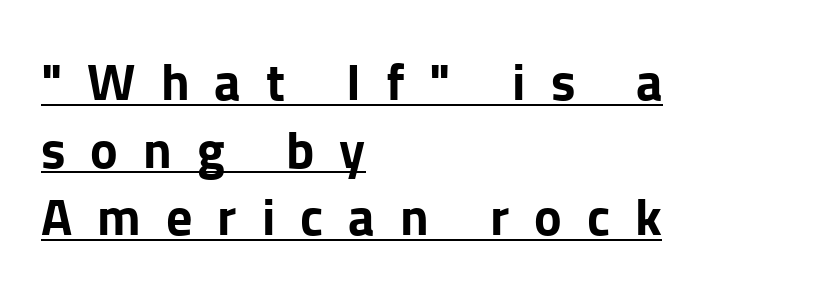
{"serif": "no", "italic": "no", "bold": "yes", "weight": "bold", "width": "normal", "stroke_contrast": "low", "x_height": "medium", "monospaced": "no", "underline": "yes", "align": "left", "line_spacing": "normal", "line_spacing_ratio": 1.3, "letter_spacing": "wide", "letter_spacing_em": 0.48, "glyph_px": 52}
